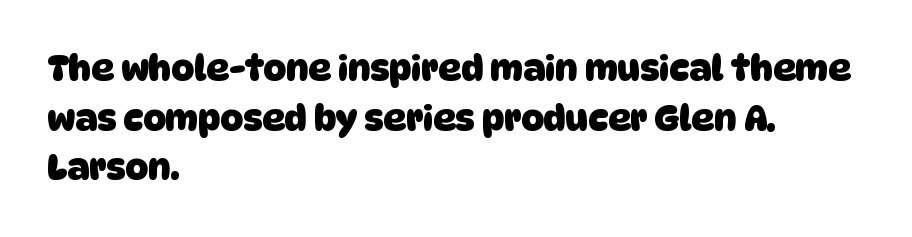
Q: Is the text bold? A: Yes.
Q: Is the typeface a serif or a sans-serif typeface? A: Sans-serif.
Q: Is the text underlined? A: No.
Q: How is the paragraph aligned? A: Left-aligned.
Q: Is the spacing between letters normal or unusually wide? A: Normal.
Q: Is the spacing between lines tight, normal or loose? A: Normal.
Q: Width (condensed, normal, or wide)? A: Normal.
Q: Stroke contrast? A: Low.
Q: x-height? A: Large.
Q: Monospaced? A: No.
